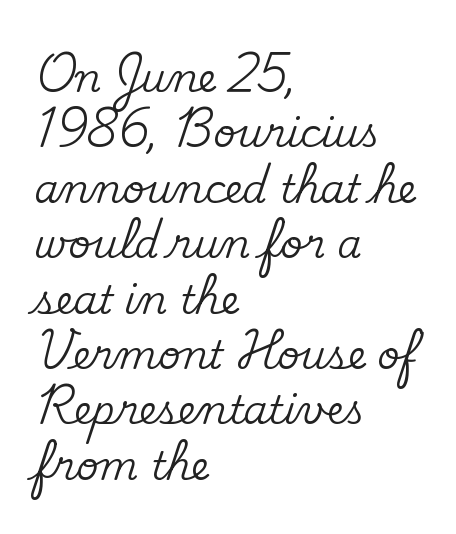
Anything drawn beneath the words? Only blank space. The setting favours the left margin, as ordinary paragraphs usually do. Looks like regular typesetting: each glyph gets only the width it needs. Characters follow at the spacing the type designer built in.
